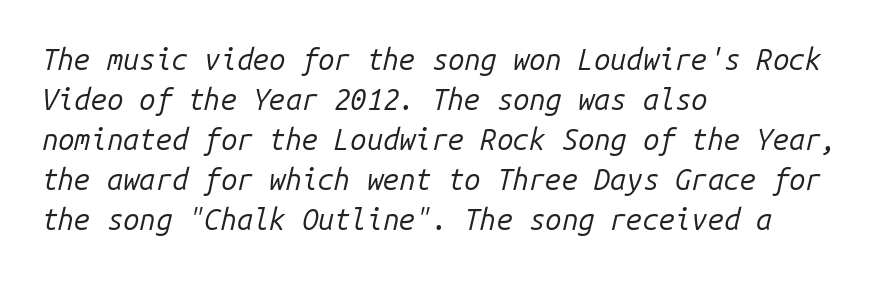
{"italic": "yes", "lean": "right", "slant_degrees": 14, "bold": "no", "weight": "regular", "width": "normal", "stroke_contrast": "low", "x_height": "medium", "monospaced": "yes", "underline": "no", "align": "left", "line_spacing": "normal", "line_spacing_ratio": 1.38, "letter_spacing": "normal", "letter_spacing_em": 0.0, "glyph_px": 29}
